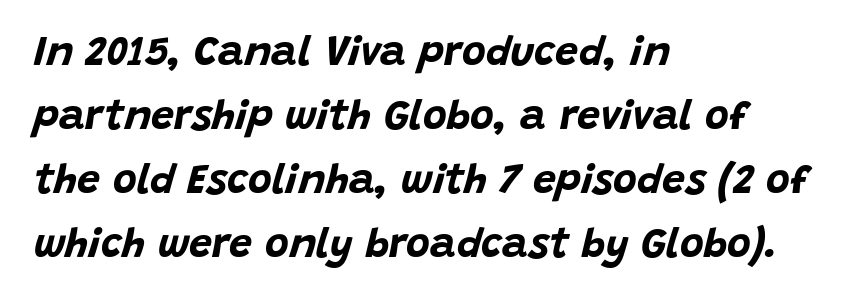
The image shows 41 px bold type, italic (leaning right); set left-aligned, normal line spacing (1.56x), normal letter spacing, not underlined; low stroke contrast and a large x-height.
